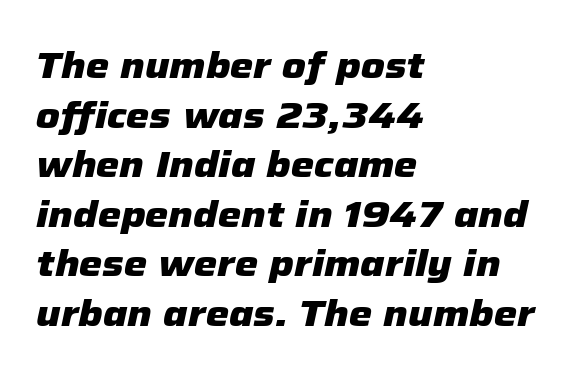
Rule under the text: the space is simply empty. Compared with ordinary roman type, these characters are visibly tilted. Is the letter spacing exaggerated? No — it looks like the ordinary default. These lines stack with their left ends in a neat column.
